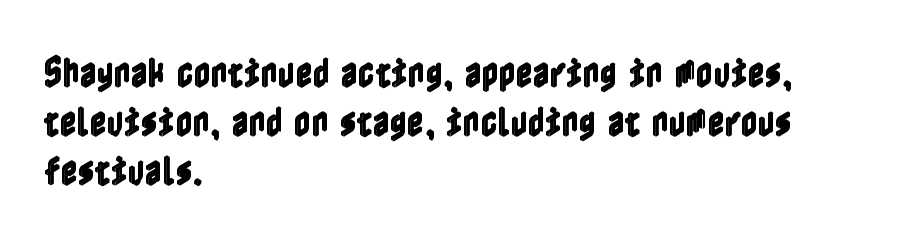
Q: Is the text italic (slanted)? A: No, it is upright.
Q: Is the text underlined? A: No.
Q: How is the paragraph aligned? A: Left-aligned.
Q: Is the spacing between letters normal or unusually wide? A: Normal.
Q: Is the spacing between lines tight, normal or loose? A: Normal.
Q: Width (condensed, normal, or wide)? A: Condensed.
Q: x-height? A: Medium.
